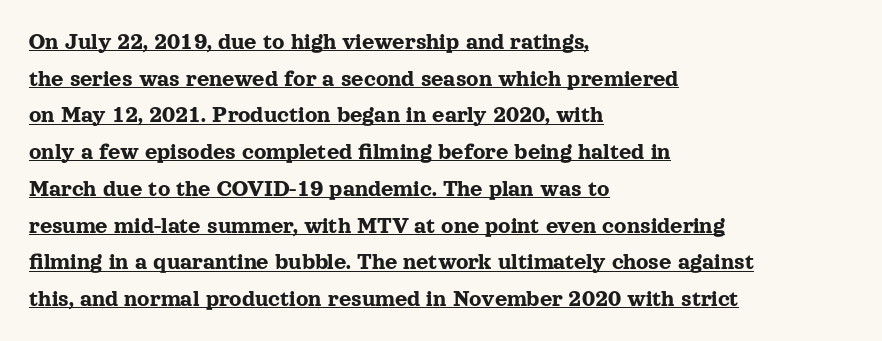
The horizontal fit of the characters is conventional and even. Underline: present. Regular leading. These lines were composed using upright roman letters.
